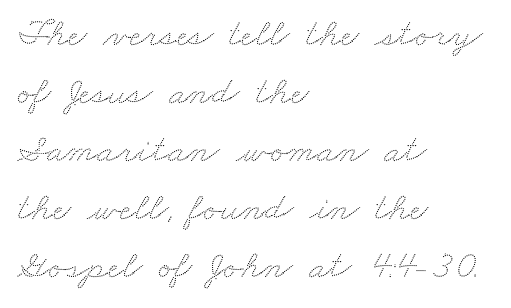
Q: Is the text underlined? A: No.
Q: How is the paragraph aligned? A: Left-aligned.
Q: Is the spacing between letters normal or unusually wide? A: Normal.
Q: Is the spacing between lines tight, normal or loose? A: Normal.
Q: Width (condensed, normal, or wide)? A: Wide.
Q: Stroke contrast? A: Low.
Q: x-height? A: Small.
Q: Monospaced? A: No.
